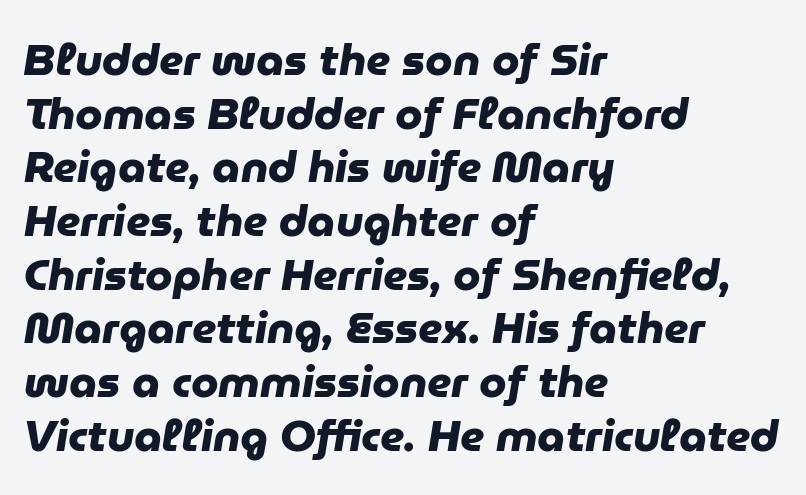
{"serif": "no", "bold": "yes", "weight": "heavy", "width": "normal", "stroke_contrast": "low", "x_height": "medium", "monospaced": "no", "underline": "no", "align": "left", "line_spacing_ratio": 1.22, "letter_spacing": "normal", "letter_spacing_em": 0.0, "glyph_px": 44}
